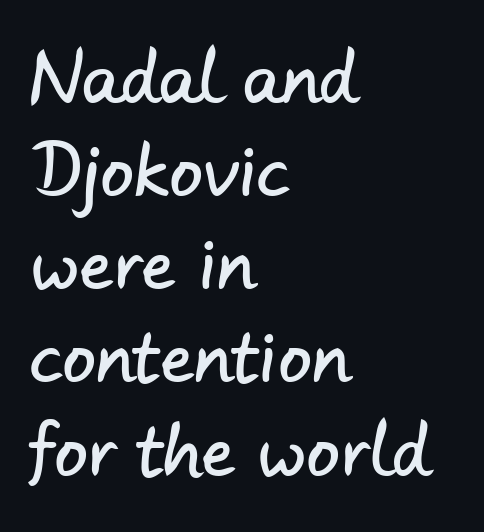
All the whitespace from short lines collects on the right. This sample has the flowing, uneven cadence of proportional lettering. I'd call this a sans setting — the letters go barefoot. You could call the tracking neutral — neither tight nor loose.
